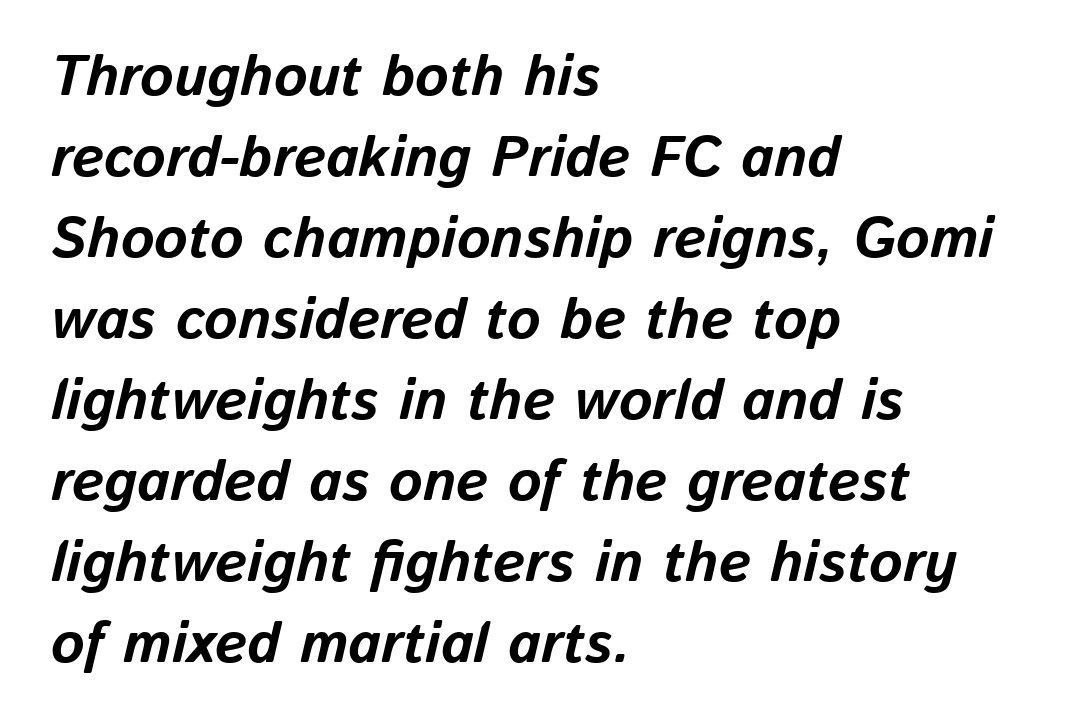
Q: Is the text bold? A: Yes.
Q: Is the text italic (slanted)? A: Yes, it leans right by about 13 degrees.
Q: Is the text underlined? A: No.
Q: How is the paragraph aligned? A: Left-aligned.
Q: Is the spacing between letters normal or unusually wide? A: Normal.
Q: Is the spacing between lines tight, normal or loose? A: Normal.
Q: Width (condensed, normal, or wide)? A: Normal.
Q: Stroke contrast? A: Low.
Q: x-height? A: Medium.
Q: Monospaced? A: No.
